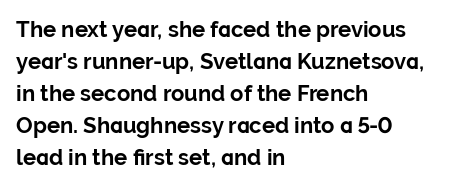
Q: Is the text bold? A: Yes.
Q: Is the text italic (slanted)? A: No, it is upright.
Q: Is the text underlined? A: No.
Q: How is the paragraph aligned? A: Left-aligned.
Q: Is the spacing between letters normal or unusually wide? A: Normal.
Q: Is the spacing between lines tight, normal or loose? A: Normal.
